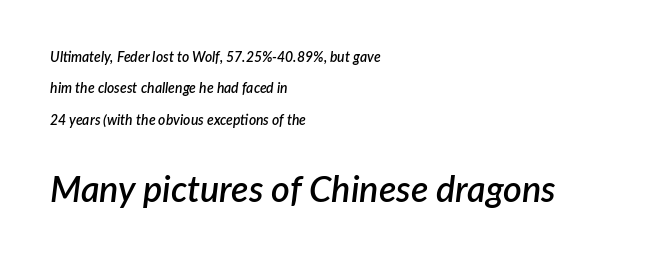
Q: Is the text bold? A: Semi-bold.
Q: Is the text italic (slanted)? A: Yes, it leans right by about 7 degrees.
Q: Is the text underlined? A: No.
Q: How is the paragraph aligned? A: Left-aligned.
Q: Is the spacing between letters normal or unusually wide? A: Normal.
Q: Is the spacing between lines tight, normal or loose? A: Loose.
Q: Which block of text is set in a larger size, the first (top) or the second (bottom)? A: The second (bottom) one.
Q: Width (condensed, normal, or wide)? A: Normal.
Q: Stroke contrast? A: Low.
Q: x-height? A: Medium.
Q: Monospaced? A: No.
